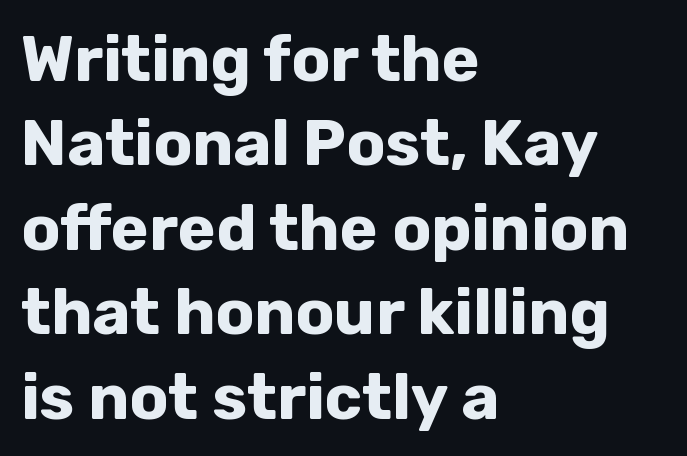
Q: Is the text bold? A: Yes.
Q: Is the text italic (slanted)? A: No, it is upright.
Q: Is the typeface a serif or a sans-serif typeface? A: Sans-serif.
Q: Is the text underlined? A: No.
Q: How is the paragraph aligned? A: Left-aligned.
Q: Is the spacing between letters normal or unusually wide? A: Normal.
Q: Is the spacing between lines tight, normal or loose? A: Normal.
Q: Width (condensed, normal, or wide)? A: Normal.
Q: Stroke contrast? A: Low.
Q: x-height? A: Medium.
Q: Monospaced? A: No.
